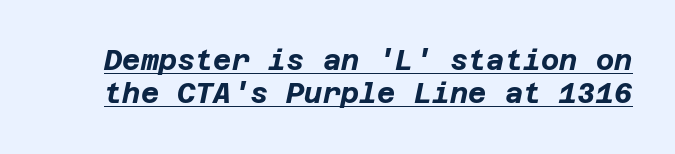
The image shows 28 px bold type, italic (leaning right); set line spacing 1.18x, normal letter spacing, underlined; low stroke contrast and a large x-height.
